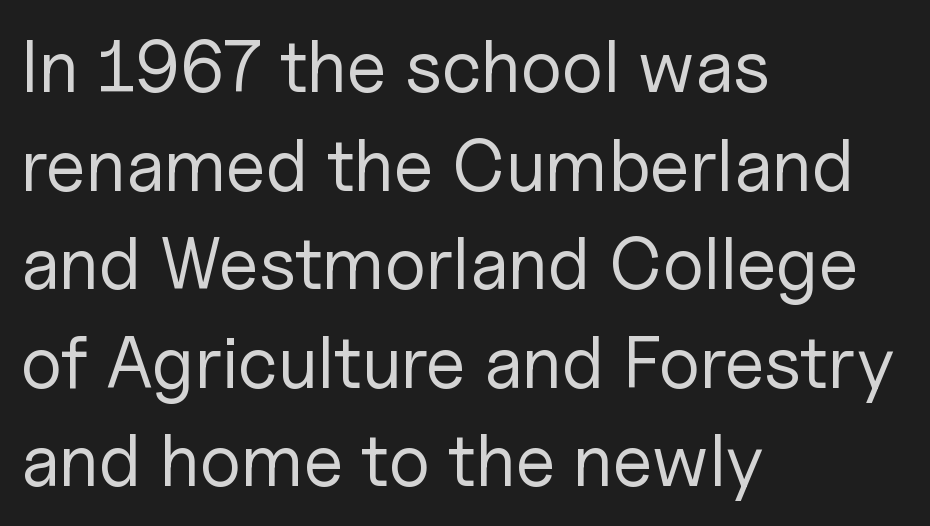
{"serif": "no", "italic": "no", "bold": "no", "weight": "regular", "width": "normal", "stroke_contrast": "low", "x_height": "medium", "monospaced": "no", "underline": "no", "align": "left", "line_spacing": "normal", "line_spacing_ratio": 1.35, "letter_spacing": "normal", "letter_spacing_em": 0.0, "glyph_px": 73}
